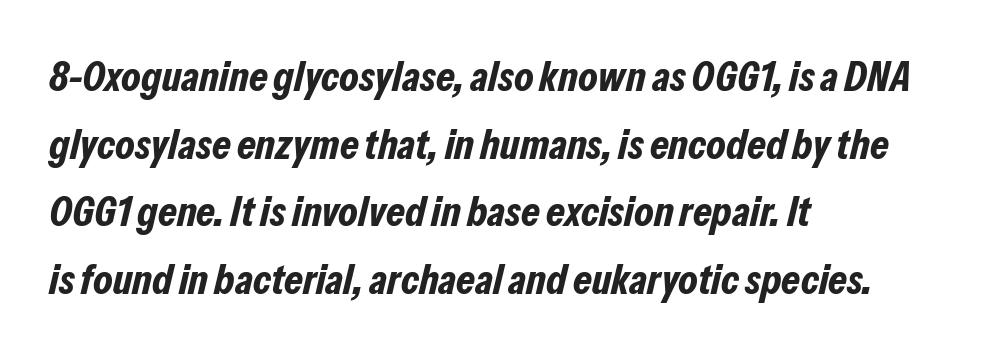
{"italic": "yes", "lean": "right", "slant_degrees": 13, "bold": "yes", "weight": "bold", "width": "condensed", "stroke_contrast": "low", "x_height": "medium", "monospaced": "no", "underline": "no", "align": "left", "line_spacing": "normal", "line_spacing_ratio": 1.57, "letter_spacing": "normal", "letter_spacing_em": 0.0, "glyph_px": 43}
